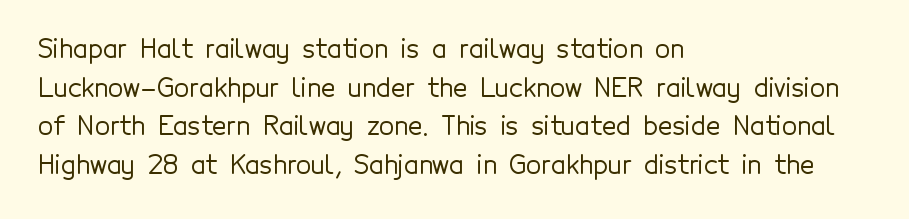
The image shows 25 px text type, upright; set left-aligned, normal line spacing (1.55x), normal letter spacing, not underlined.
